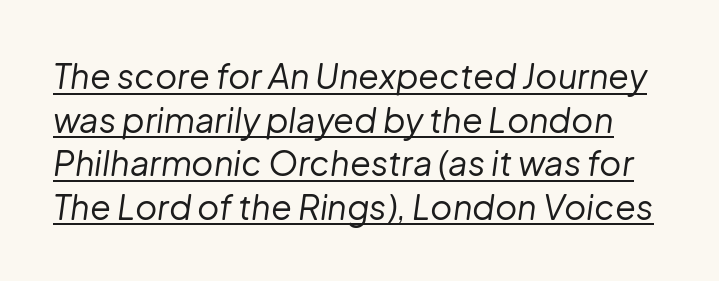
{"italic": "yes", "lean": "right", "slant_degrees": 8, "bold": "no", "weight": "regular", "width": "normal", "stroke_contrast": "low", "x_height": "medium", "monospaced": "no", "underline": "yes", "line_spacing": "normal", "line_spacing_ratio": 1.28, "letter_spacing": "normal", "letter_spacing_em": 0.0, "glyph_px": 34}
